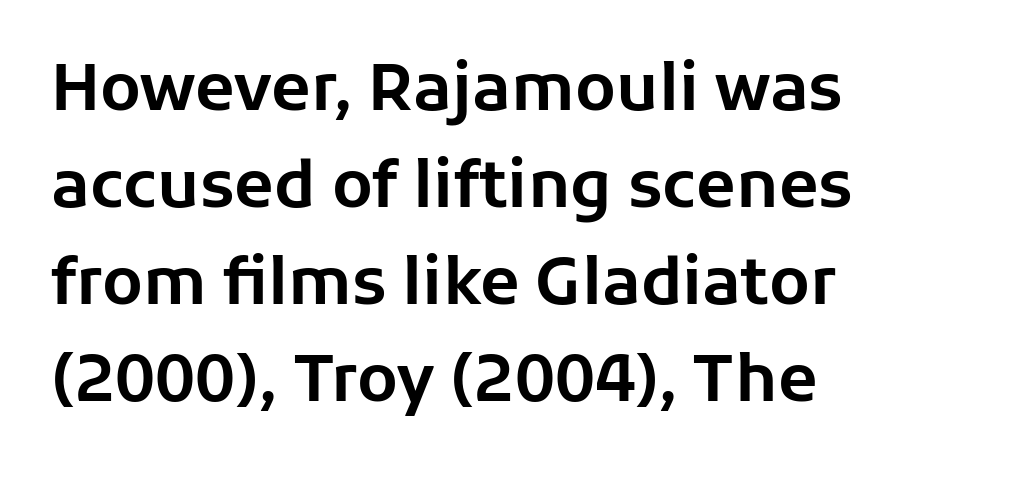
These lines sit exactly where default settings would place them. Here the designer chose a conventional face with non-uniform glyph widths. These lines are composed in type without serifs. Decoration check: the copy has no underline. Tracking here is standard; glyphs follow each other at the usual distance.
